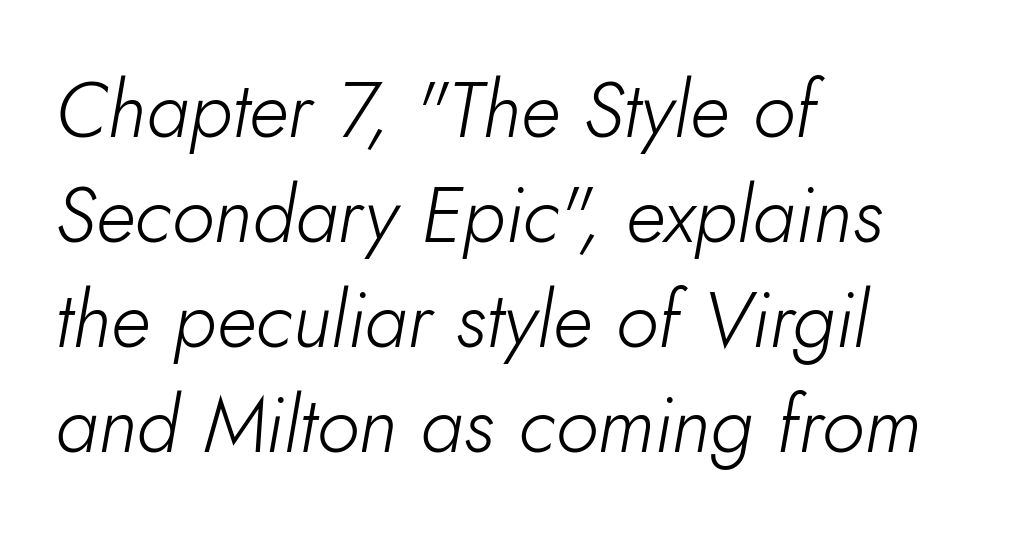
Q: Is the text bold? A: No.
Q: Is the text italic (slanted)? A: Yes, it leans right by about 10 degrees.
Q: Is the text underlined? A: No.
Q: How is the paragraph aligned? A: Left-aligned.
Q: Is the spacing between letters normal or unusually wide? A: Normal.
Q: Is the spacing between lines tight, normal or loose? A: Normal.
Q: Width (condensed, normal, or wide)? A: Normal.
Q: Stroke contrast? A: Low.
Q: x-height? A: Small.
Q: Monospaced? A: No.
